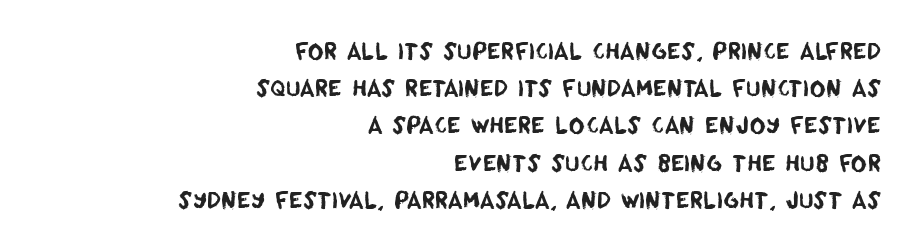
{"underline": "no", "align": "right", "line_spacing": "normal", "line_spacing_ratio": 1.69, "letter_spacing": "normal", "letter_spacing_em": 0.0, "glyph_px": 22}
